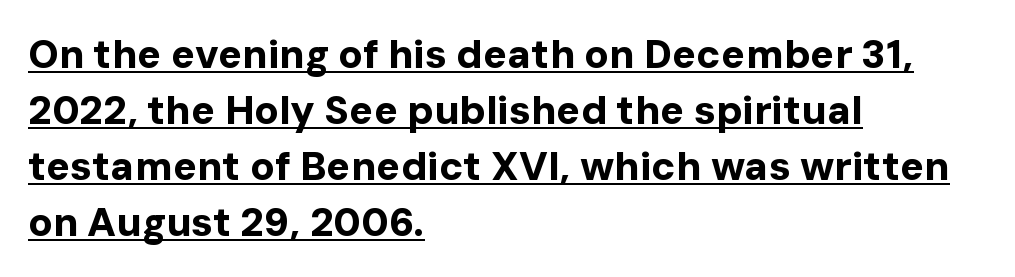
{"serif": "no", "italic": "no", "bold": "yes", "weight": "bold", "width": "normal", "stroke_contrast": "low", "x_height": "medium", "monospaced": "no", "underline": "yes", "align": "left", "line_spacing": "normal", "line_spacing_ratio": 1.4, "letter_spacing": "normal", "letter_spacing_em": 0.0, "glyph_px": 40}
